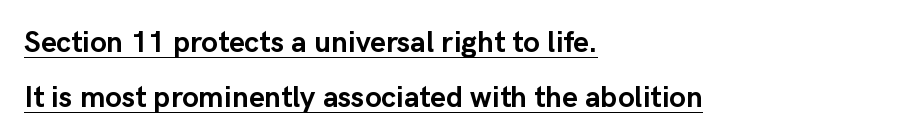
The image shows 30 px semibold sans-serif type, upright; set left-aligned, line spacing 1.83x, normal letter spacing, underlined; low stroke contrast and a medium x-height.
